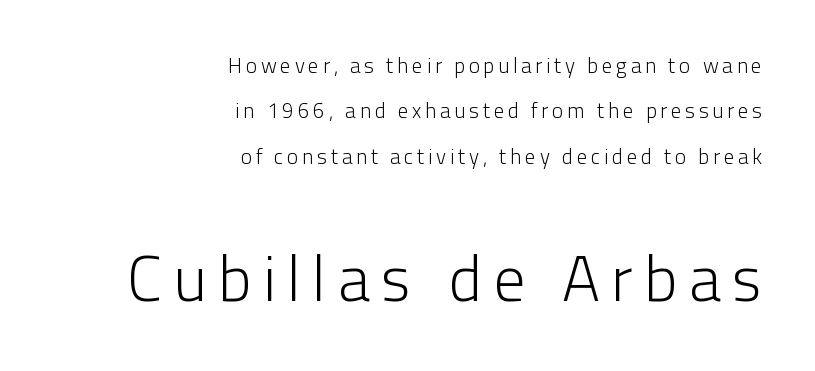
The image shows 64 px light sans-serif type, upright; set right-aligned, loose line spacing (2.16x), not underlined; the second (bottom) block is 3.05x larger; low stroke contrast and a medium x-height.
